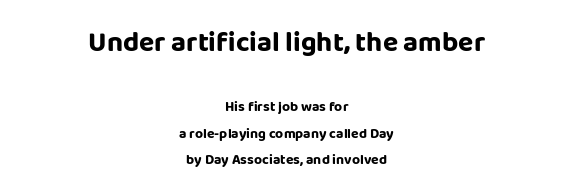
{"serif": "no", "italic": "no", "bold": "yes", "weight": "bold", "width": "normal", "stroke_contrast": "low", "x_height": "large", "monospaced": "no", "underline": "no", "align": "center", "line_spacing_ratio": 1.89, "letter_spacing": "normal", "letter_spacing_em": 0.0, "larger_block": "first", "size_ratio": 2.0, "glyph_px": 28}
